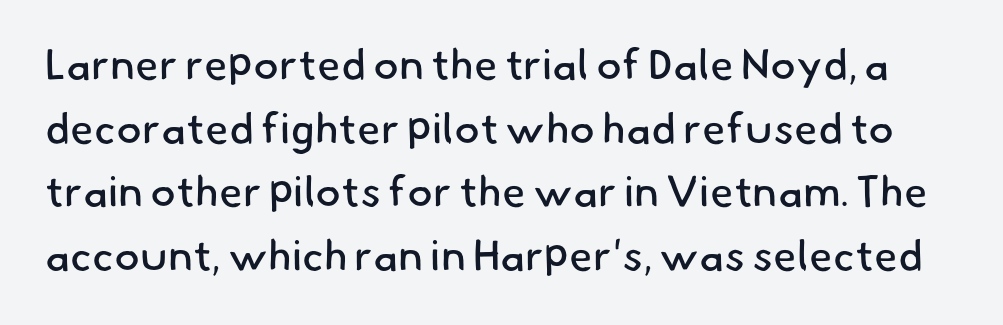
Q: Is the text bold? A: No.
Q: Is the typeface a serif or a sans-serif typeface? A: Sans-serif.
Q: Is the text underlined? A: No.
Q: Is the spacing between letters normal or unusually wide? A: Normal.
Q: Is the spacing between lines tight, normal or loose? A: Normal.
Q: Width (condensed, normal, or wide)? A: Normal.
Q: Stroke contrast? A: Low.
Q: x-height? A: Small.
Q: Monospaced? A: No.
